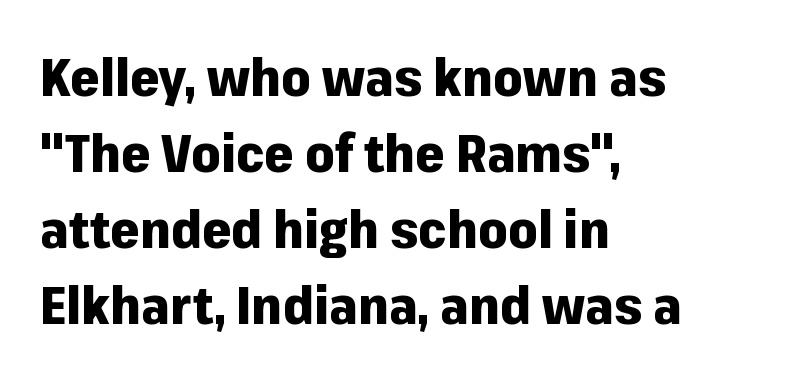
Q: Is the text bold? A: Yes.
Q: Is the text italic (slanted)? A: No, it is upright.
Q: Is the typeface a serif or a sans-serif typeface? A: Sans-serif.
Q: Is the text underlined? A: No.
Q: How is the paragraph aligned? A: Left-aligned.
Q: Is the spacing between letters normal or unusually wide? A: Normal.
Q: Is the spacing between lines tight, normal or loose? A: Normal.
Q: Width (condensed, normal, or wide)? A: Normal.
Q: Stroke contrast? A: Low.
Q: x-height? A: Medium.
Q: Monospaced? A: No.
